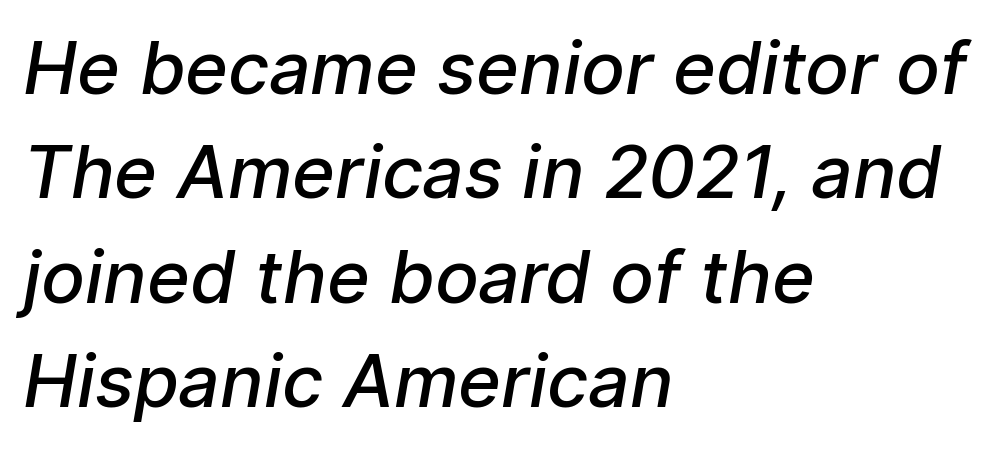
The image shows 73 px semibold sans-serif type; set left-aligned, normal line spacing (1.43x), normal letter spacing, not underlined; low stroke contrast and a medium x-height.
